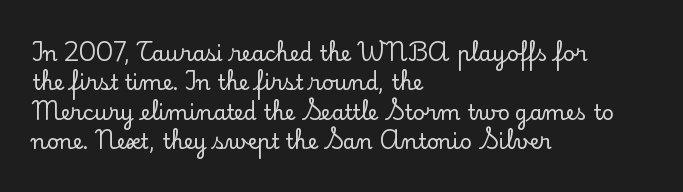
{"italic": "no", "underline": "no", "align": "left", "line_spacing": "normal", "line_spacing_ratio": 1.4, "letter_spacing": "normal", "letter_spacing_em": 0.0, "glyph_px": 21}
